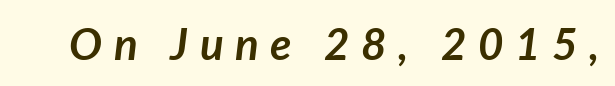
{"italic": "yes", "lean": "right", "slant_degrees": 7, "bold": "yes", "weight": "semibold", "width": "normal", "stroke_contrast": "low", "x_height": "medium", "monospaced": "no", "underline": "no", "letter_spacing": "wide", "letter_spacing_em": 0.26, "glyph_px": 44}
